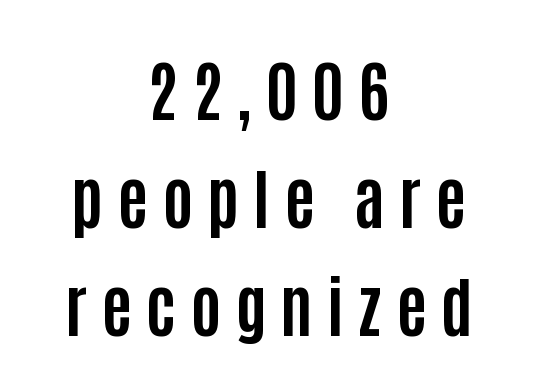
Q: Is the text bold? A: Yes.
Q: Is the text italic (slanted)? A: No, it is upright.
Q: Is the typeface a serif or a sans-serif typeface? A: Sans-serif.
Q: Is the text underlined? A: No.
Q: How is the paragraph aligned? A: Centered.
Q: Is the spacing between letters normal or unusually wide? A: Unusually wide.
Q: Is the spacing between lines tight, normal or loose? A: Normal.
Q: Width (condensed, normal, or wide)? A: Condensed.
Q: Stroke contrast? A: Low.
Q: x-height? A: Large.
Q: Monospaced? A: No.
